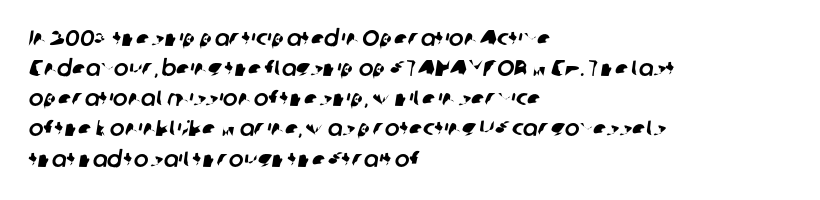
Rows of type keep a routine distance in the vertical direction. A typesetter would call this zero additional tracking. Leftover space on each line is placed entirely after the last word. Descenders are the only things crossing below the line.
